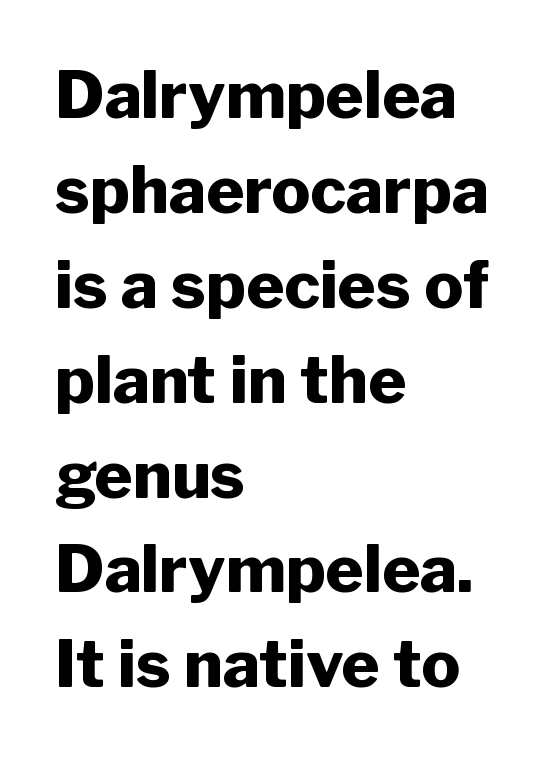
{"serif": "no", "italic": "no", "bold": "yes", "weight": "heavy", "width": "normal", "stroke_contrast": "low", "x_height": "medium", "monospaced": "no", "underline": "no", "align": "left", "line_spacing": "normal", "line_spacing_ratio": 1.46, "letter_spacing": "normal", "letter_spacing_em": 0.0, "glyph_px": 65}
